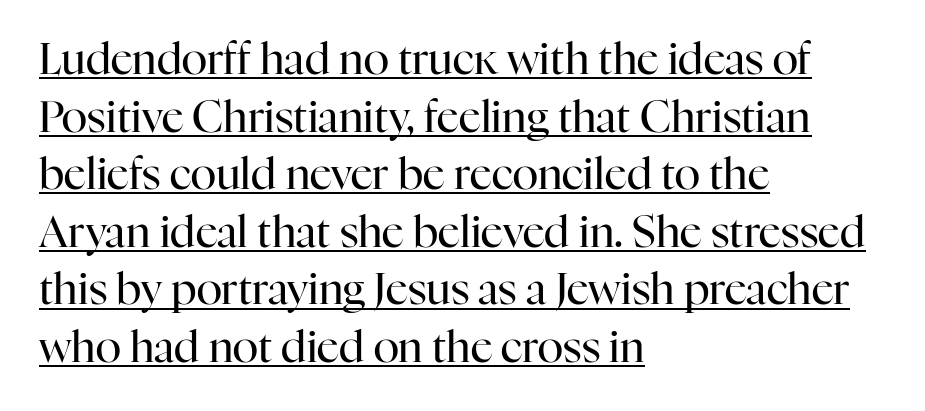
Notice how a bar underscores the lettering throughout. Compared with typical paragraphs, the rows here are spaced about the same. The font is comparable to plain body text, perhaps lighter. Leftover space on each line is placed entirely after the last word. The face used here is proportionally spaced, like ordinary book or web type.
